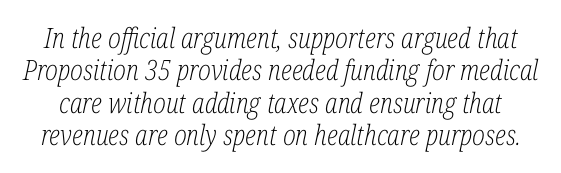
The image shows 28 px light, condensed serif type, italic (leaning right); set line spacing 1.16x, normal letter spacing, not underlined; low stroke contrast and a medium x-height.
